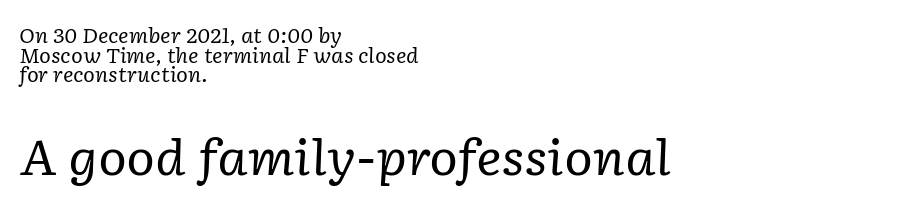
The image shows 49 px regular-weight serif type, italic (leaning right); set left-aligned, tight line spacing (0.98x), normal letter spacing, not underlined; the second (bottom) block is 2.45x larger; low stroke contrast and a medium x-height.
